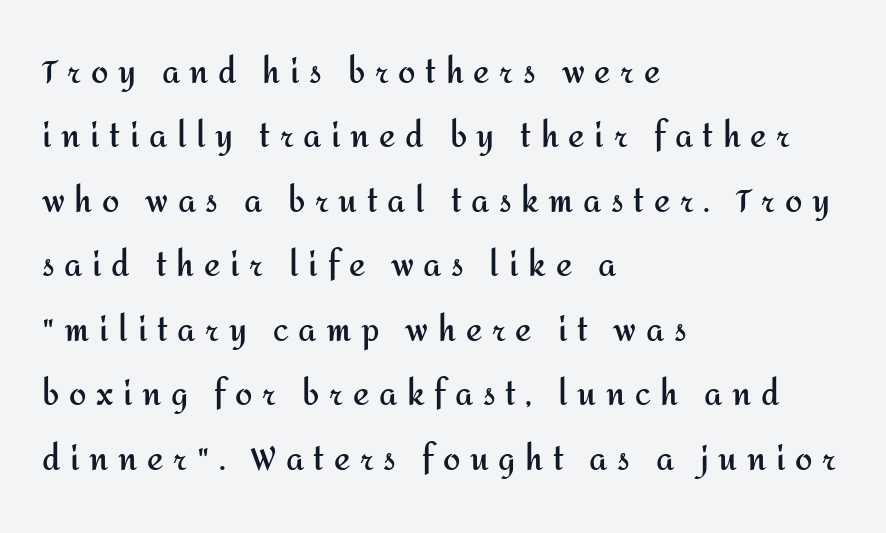
The image shows 31 px semibold sans-serif type, upright; set left-aligned, loose line spacing (2.08x), unusually wide letter spacing (+0.31 em), not underlined; medium stroke contrast and a medium x-height.
